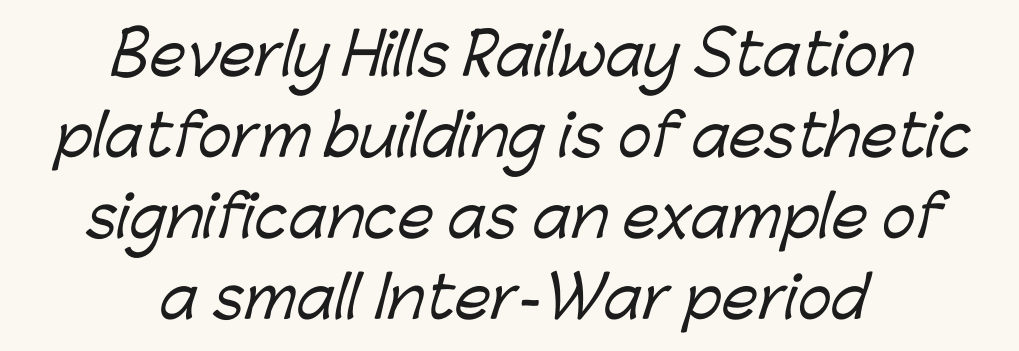
The image shows 57 px sans-serif type; set centered, normal line spacing (1.42x), normal letter spacing, not underlined; low stroke contrast and a medium x-height.
